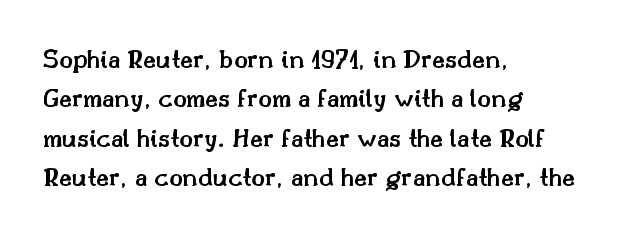
{"serif": "yes", "italic": "no", "bold": "semi", "weight": "semibold", "width": "normal", "stroke_contrast": "medium", "x_height": "small", "monospaced": "no", "underline": "no", "align": "left", "line_spacing": "normal", "line_spacing_ratio": 1.41, "letter_spacing": "normal", "letter_spacing_em": 0.0, "glyph_px": 28}
